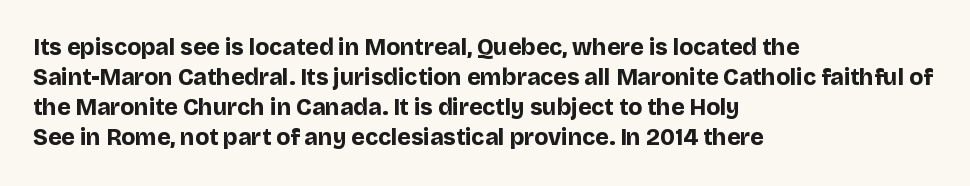
Q: Is the text bold? A: Yes.
Q: Is the text italic (slanted)? A: No, it is upright.
Q: Is the text underlined? A: No.
Q: How is the paragraph aligned? A: Left-aligned.
Q: Is the spacing between letters normal or unusually wide? A: Normal.
Q: Is the spacing between lines tight, normal or loose? A: Normal.
